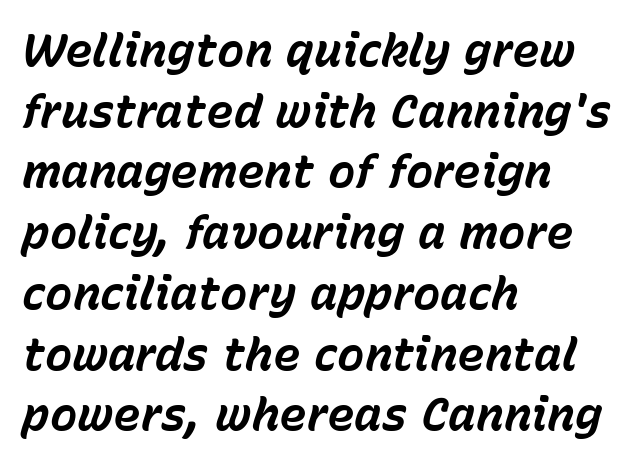
{"italic": "yes", "lean": "right", "slant_degrees": 15, "bold": "yes", "weight": "bold", "width": "normal", "stroke_contrast": "low", "x_height": "medium", "monospaced": "no", "underline": "no", "align": "left", "line_spacing": "normal", "line_spacing_ratio": 1.32, "letter_spacing": "normal", "letter_spacing_em": 0.0, "glyph_px": 46}
